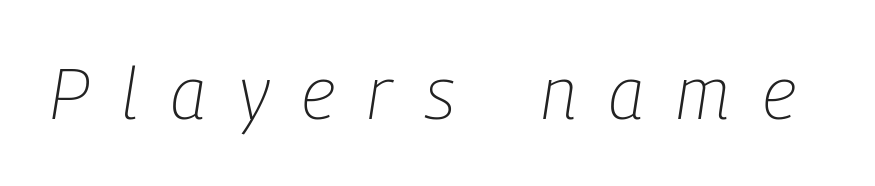
This reads as an unemphasized weight, regular at the heaviest. The passage shown leans; its letterforms are oblique. Honestly, the letter spacing is so wide it's the main thing you notice. You could not count columns in this text — the font is proportionally spaced.
